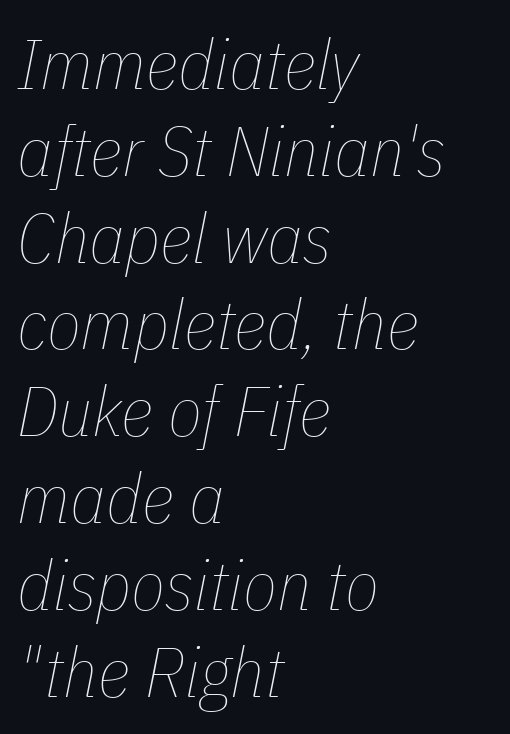
The image shows 70 px thin, condensed type, italic (leaning right); set left-aligned, line spacing 1.24x, normal letter spacing, not underlined; low stroke contrast and a medium x-height.
